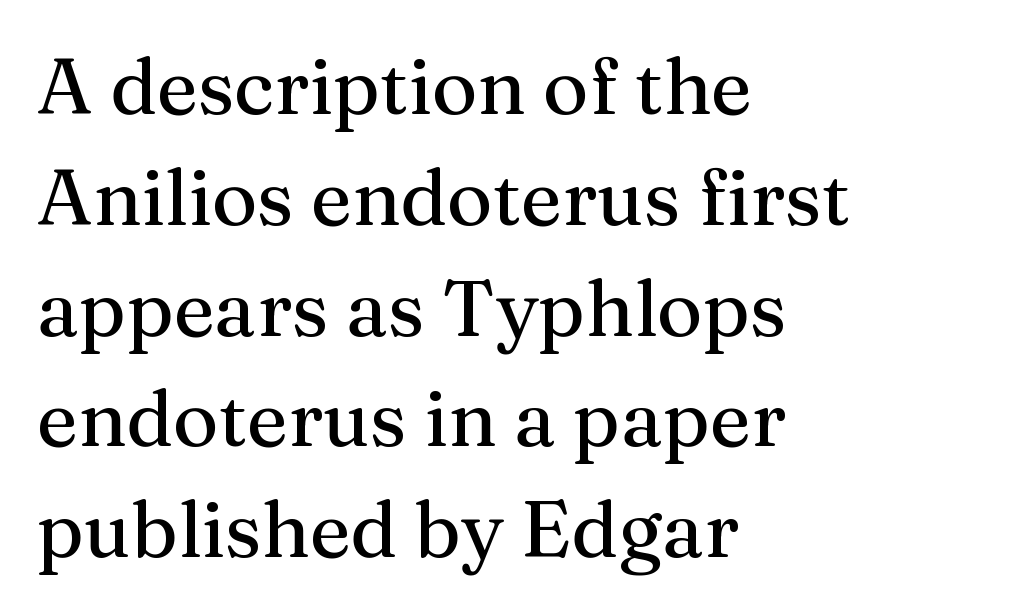
Character widths vary here, with narrow letters taking less room than wide ones. The rendering anchors every line to the left-hand side. Posture: straight, roman, zero tilt. In terms of leading, this rendering sits right in the middle.
